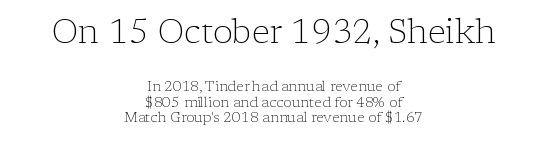
Ink coverage per letter is moderate at most. A typesetter would call this zero additional tracking. Ascenders rise straight up at ninety degrees. The specimen omits any rule beneath the text block's lines. These lines are centered, leaving both edges ragged.
